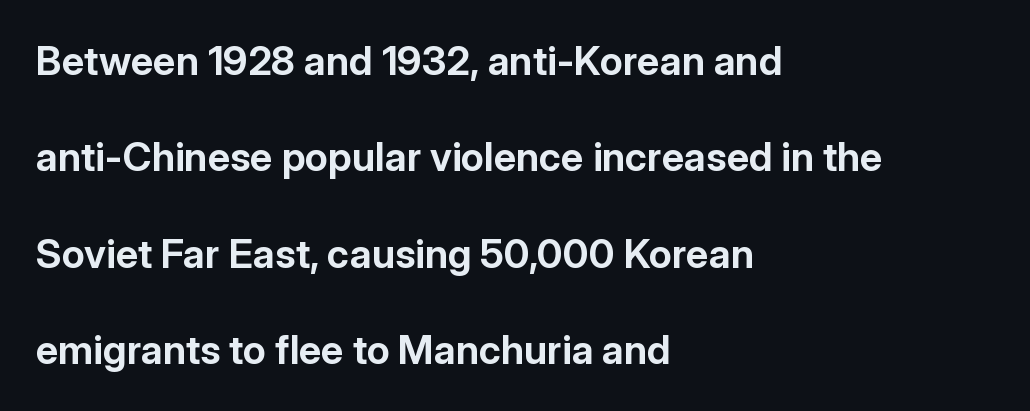
{"serif": "no", "italic": "no", "bold": "yes", "weight": "bold", "width": "normal", "stroke_contrast": "low", "x_height": "medium", "monospaced": "no", "underline": "no", "align": "left", "line_spacing": "loose", "line_spacing_ratio": 2.41, "letter_spacing": "normal", "letter_spacing_em": 0.0, "glyph_px": 40}
